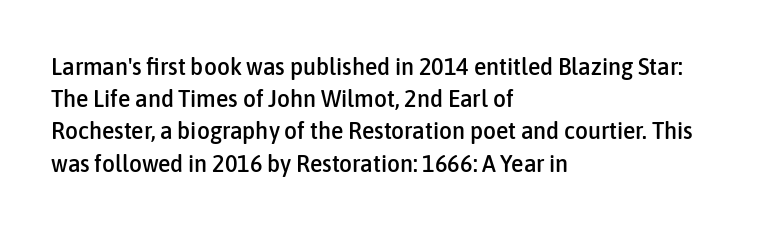
The image shows 25 px text type, upright; set left-aligned, normal line spacing (1.29x), normal letter spacing, not underlined.
